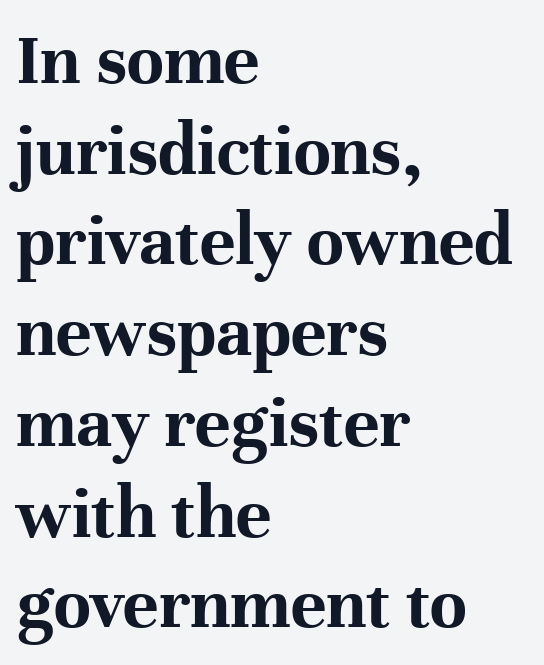
{"serif": "yes", "italic": "no", "bold": "yes", "weight": "bold", "width": "normal", "stroke_contrast": "high", "x_height": "medium", "monospaced": "no", "underline": "no", "align": "left", "line_spacing_ratio": 1.21, "letter_spacing": "normal", "letter_spacing_em": 0.0, "glyph_px": 75}
